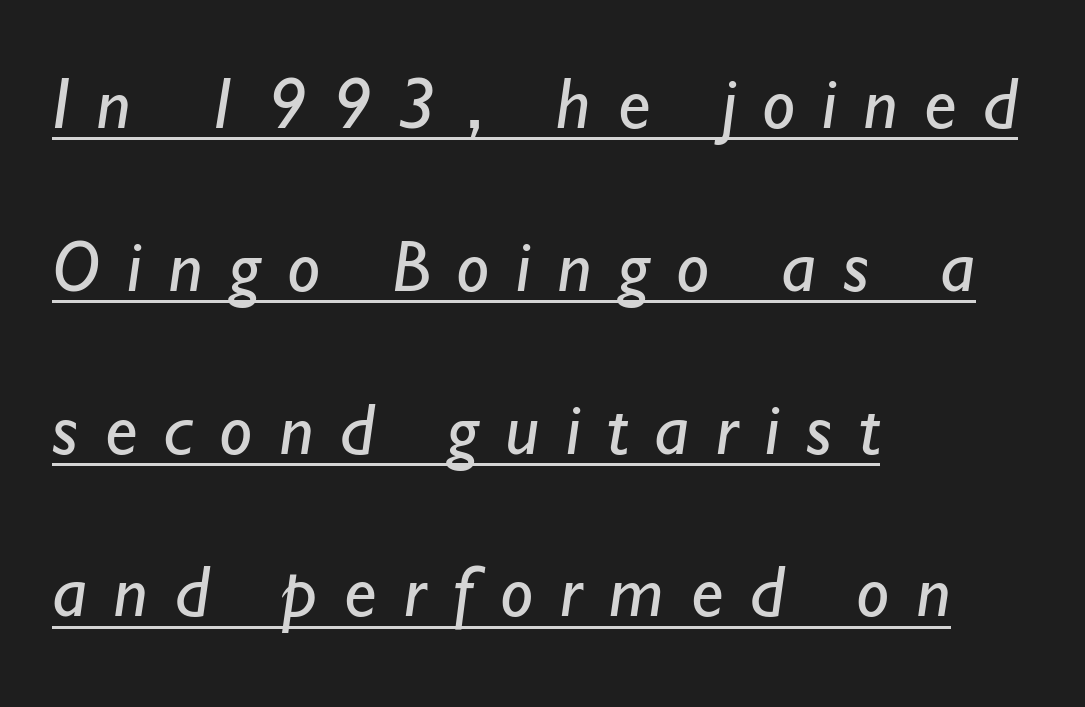
Q: Is the text bold? A: No.
Q: Is the typeface a serif or a sans-serif typeface? A: Sans-serif.
Q: Is the text underlined? A: Yes.
Q: How is the paragraph aligned? A: Left-aligned.
Q: Is the spacing between letters normal or unusually wide? A: Unusually wide.
Q: Is the spacing between lines tight, normal or loose? A: Loose.
Q: Width (condensed, normal, or wide)? A: Normal.
Q: Stroke contrast? A: Low.
Q: x-height? A: Small.
Q: Monospaced? A: No.
